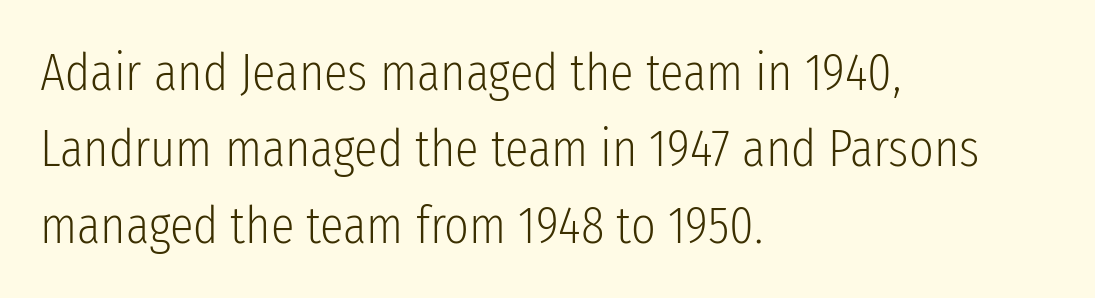
{"serif": "no", "italic": "no", "bold": "no", "weight": "light", "width": "condensed", "stroke_contrast": "low", "x_height": "medium", "monospaced": "no", "underline": "no", "align": "left", "line_spacing": "normal", "line_spacing_ratio": 1.44, "letter_spacing": "normal", "letter_spacing_em": 0.0, "glyph_px": 53}
